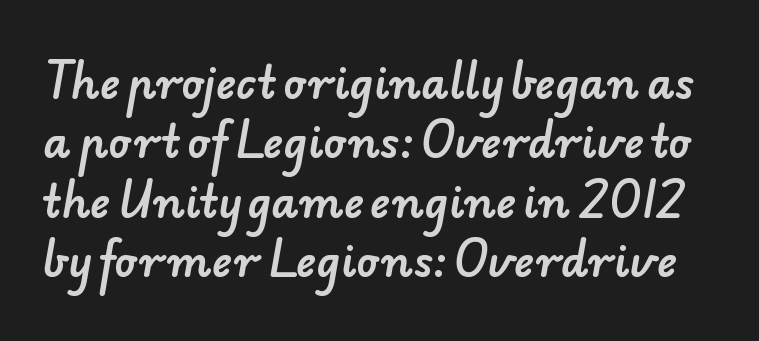
{"serif": "no", "width": "normal", "stroke_contrast": "low", "x_height": "small", "monospaced": "no", "underline": "no", "line_spacing": "normal", "line_spacing_ratio": 1.38, "letter_spacing": "normal", "letter_spacing_em": 0.0, "glyph_px": 43}
